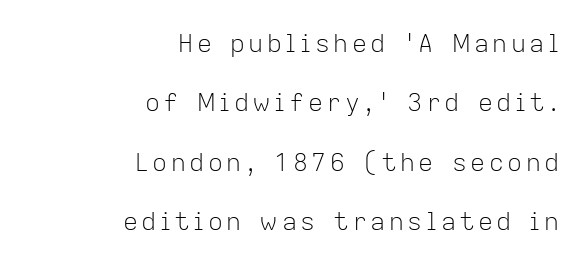
{"italic": "no", "bold": "no", "underline": "no", "align": "right", "line_spacing": "loose", "line_spacing_ratio": 2.38, "glyph_px": 25}
